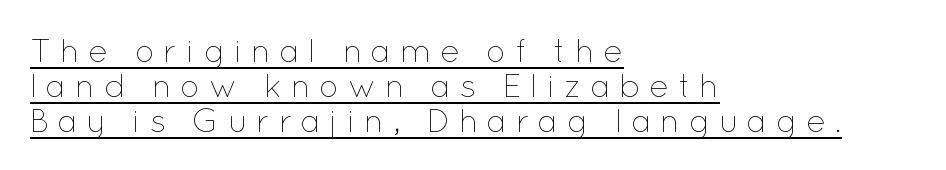
It's the straight-up-and-down kind of type. These lines are set flush left with a ragged right edge. Underline: present. Is this a heavy cut? Hardly; it is regular or lighter. One glance says dense: line gaps are narrower than usual. The line texture is sparse and dotted thanks to wide tracking.
